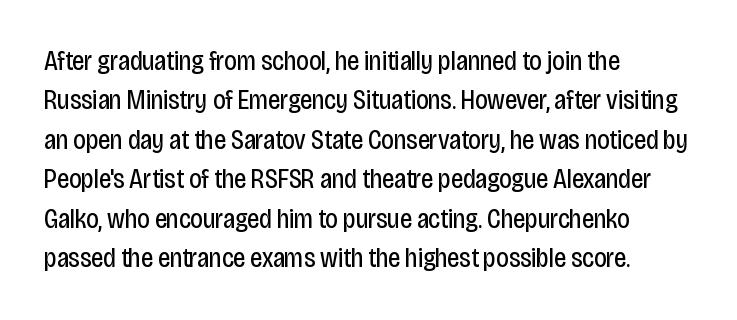
{"italic": "no", "bold": "no", "underline": "no", "align": "left", "line_spacing": "normal", "line_spacing_ratio": 1.46, "letter_spacing": "normal", "letter_spacing_em": 0.0, "glyph_px": 27}
